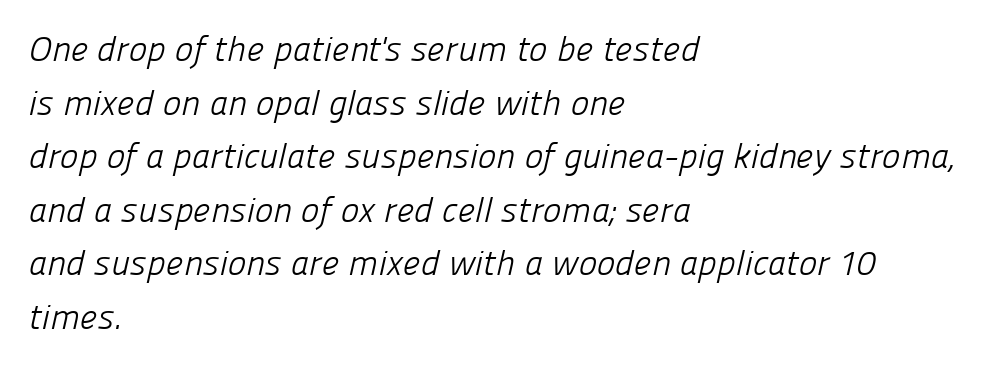
The image shows 35 px light sans-serif type; set left-aligned, normal line spacing (1.53x), normal letter spacing, not underlined; low stroke contrast and a medium x-height.
